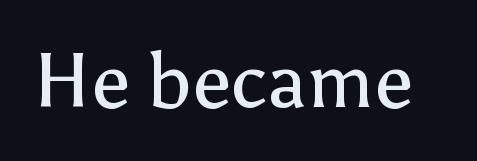
{"serif": "no", "italic": "no", "bold": "no", "weight": "regular", "width": "normal", "stroke_contrast": "low", "x_height": "medium", "monospaced": "no", "underline": "no", "letter_spacing": "normal", "letter_spacing_em": 0.0, "glyph_px": 77}
